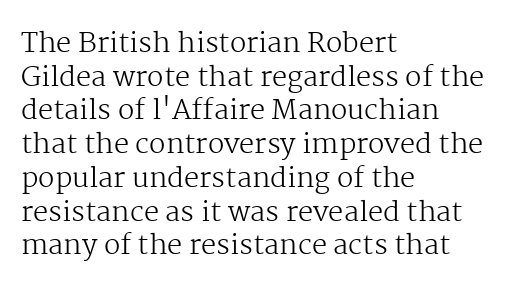
Q: Is the text bold? A: No.
Q: Is the text italic (slanted)? A: No, it is upright.
Q: Is the text underlined? A: No.
Q: How is the paragraph aligned? A: Left-aligned.
Q: Is the spacing between letters normal or unusually wide? A: Normal.
Q: Is the spacing between lines tight, normal or loose? A: Normal.
